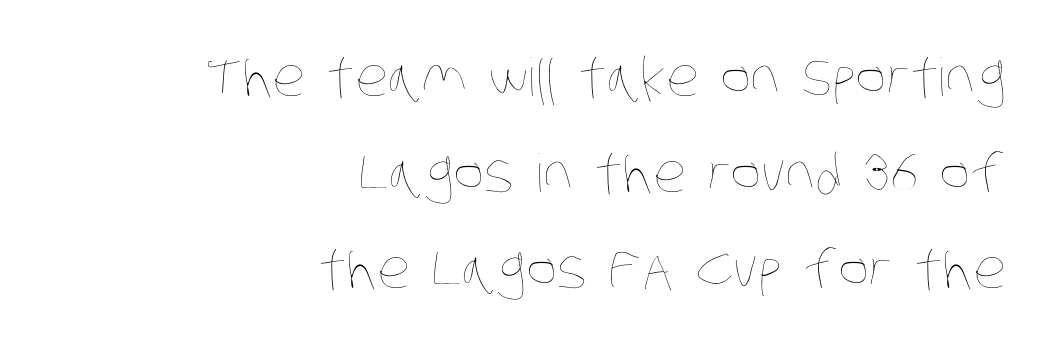
The image shows 52 px thin, condensed type; set right-aligned, line spacing 1.85x, normal letter spacing, not underlined; low stroke contrast and a large x-height.
